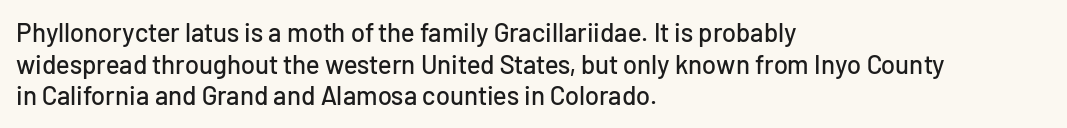
Q: Is the text italic (slanted)? A: No, it is upright.
Q: Is the text underlined? A: No.
Q: How is the paragraph aligned? A: Left-aligned.
Q: Is the spacing between letters normal or unusually wide? A: Normal.
